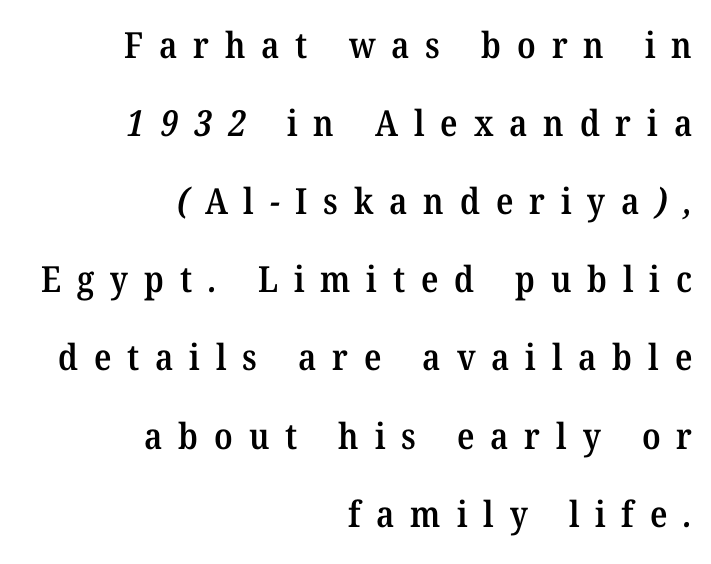
The image shows 36 px semibold serif type; set right-aligned, loose line spacing (2.17x), unusually wide letter spacing (+0.44 em), not underlined; medium stroke contrast and a medium x-height.
